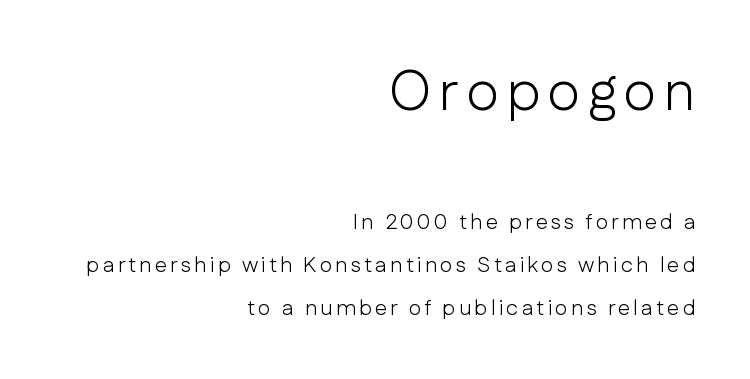
The earlier block is typeset at a bigger size than the later block. Glance below the letters and you will spot only blank space. Stem width sits at or under what a default text font uses. Think of a printed novel: that variable character pitch is what you see here. Layout note: lines flush right. The letters carry no serifs — their stems end cleanly without finishing strokes.
